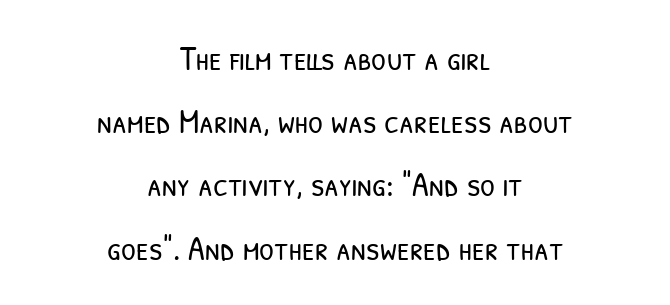
Classification — sans serif. Bare-footed words on every line. Horizontal alignment here is central, giving a formal, balanced look. This is not heavy type; no bold has been used.
